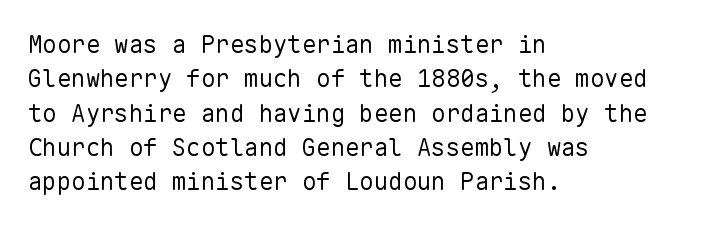
The image shows 24 px text type, upright; set left-aligned, normal line spacing (1.43x), normal letter spacing, not underlined.
